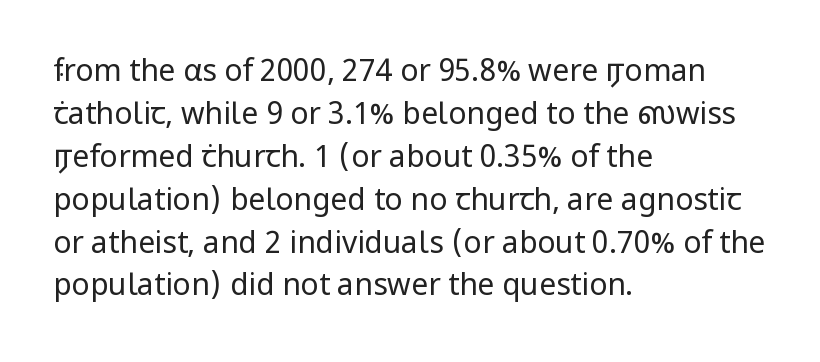
Q: Is the text bold? A: No.
Q: Is the text italic (slanted)? A: No, it is upright.
Q: Is the typeface a serif or a sans-serif typeface? A: Sans-serif.
Q: Is the text underlined? A: No.
Q: How is the paragraph aligned? A: Left-aligned.
Q: Is the spacing between letters normal or unusually wide? A: Normal.
Q: Is the spacing between lines tight, normal or loose? A: Normal.
Q: Width (condensed, normal, or wide)? A: Normal.
Q: Stroke contrast? A: Low.
Q: x-height? A: Medium.
Q: Monospaced? A: No.
